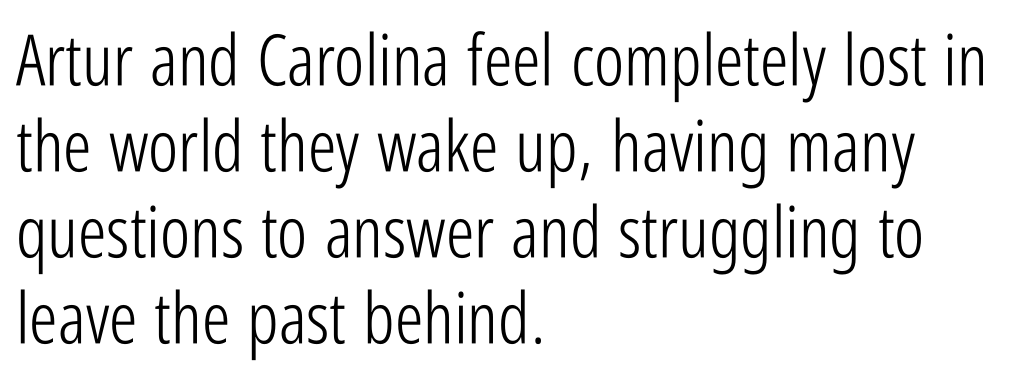
Q: Is the text bold? A: No.
Q: Is the text italic (slanted)? A: No, it is upright.
Q: Is the typeface a serif or a sans-serif typeface? A: Sans-serif.
Q: Is the text underlined? A: No.
Q: How is the paragraph aligned? A: Left-aligned.
Q: Is the spacing between letters normal or unusually wide? A: Normal.
Q: Width (condensed, normal, or wide)? A: Condensed.
Q: Stroke contrast? A: Low.
Q: x-height? A: Medium.
Q: Monospaced? A: No.
